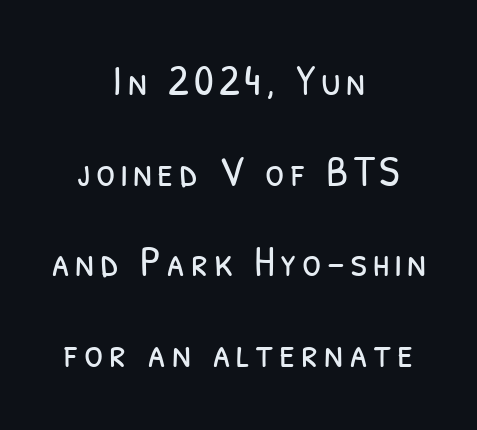
Stroke thickness stays within the range of a standard reading face or lighter. Beneath every word, the page is bare. Visually the block forms a symmetrical silhouette, jagged on both flanks. If you measured baseline to baseline, you'd find a long distance. Character widths vary here, with narrow letters taking less room than wide ones. These lines are composed in type without serifs.
